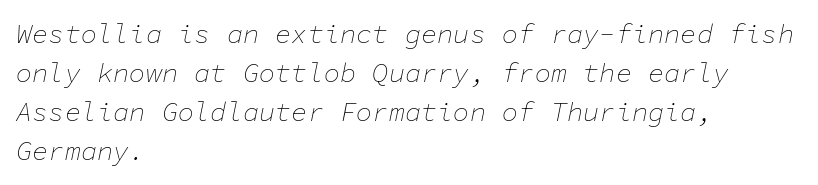
Rendered with sloped, italic letterforms. Regular leading. Short note: letters normally spaced. Heaviness? Minimal to ordinary, like unemphasized prose. The lines are quadded left. Letters rest on an invisible, unmarked baseline.
